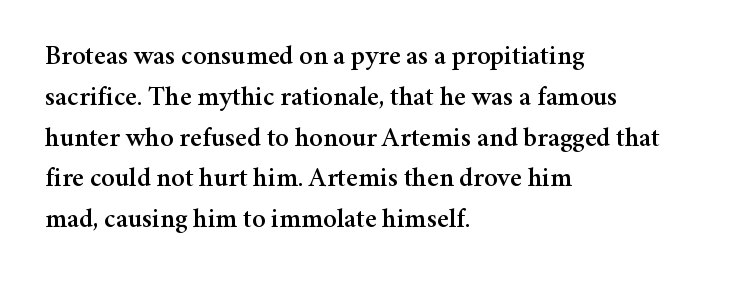
Q: Is the text italic (slanted)? A: No, it is upright.
Q: Is the text underlined? A: No.
Q: How is the paragraph aligned? A: Left-aligned.
Q: Is the spacing between letters normal or unusually wide? A: Normal.
Q: Is the spacing between lines tight, normal or loose? A: Normal.
